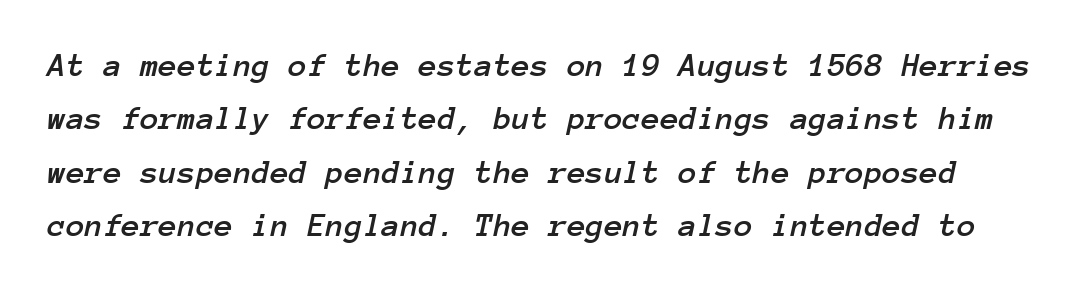
{"italic": "yes", "lean": "right", "slant_degrees": 12, "width": "normal", "stroke_contrast": "low", "x_height": "medium", "monospaced": "yes", "underline": "no", "line_spacing": "normal", "line_spacing_ratio": 1.57, "letter_spacing": "normal", "letter_spacing_em": 0.0, "glyph_px": 34}
